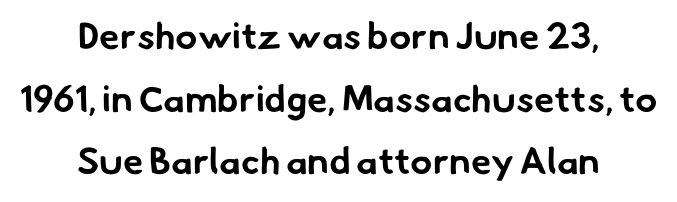
The image shows 37 px bold sans-serif type; set centered, normal line spacing (1.69x), normal letter spacing, not underlined; low stroke contrast and a small x-height.
